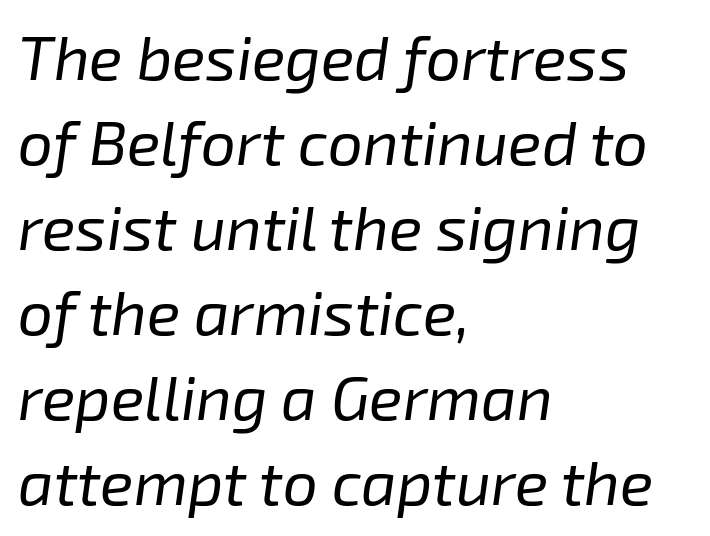
The image shows 62 px regular-weight type, italic (leaning right); set left-aligned, normal line spacing (1.37x), normal letter spacing, not underlined; low stroke contrast and a medium x-height.
